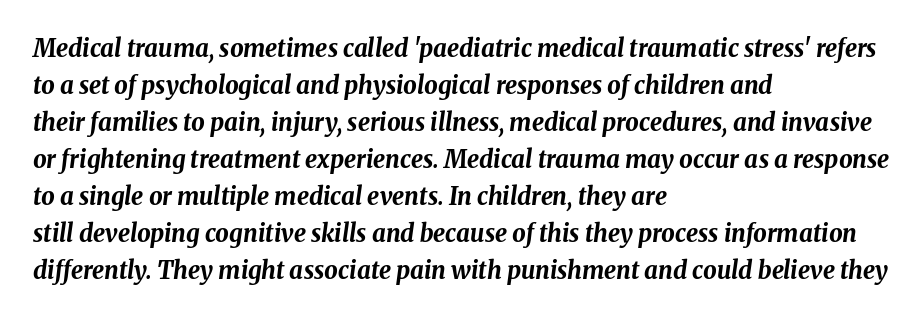
The image shows 24 px bold type, italic (leaning right); set left-aligned, normal line spacing (1.54x), normal letter spacing, not underlined.
